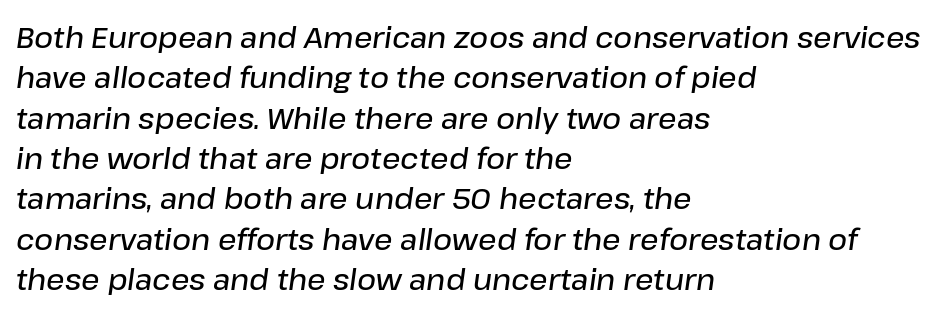
If you drew a line through each stem, it would be angled. Bare-footed words on every line. Leftover space on each line is placed entirely after the last word. The rendering uses a semibold face; strokes are thickened but not to full bold. Summary of vertical rhythm: regular, with standard interline spacing.
